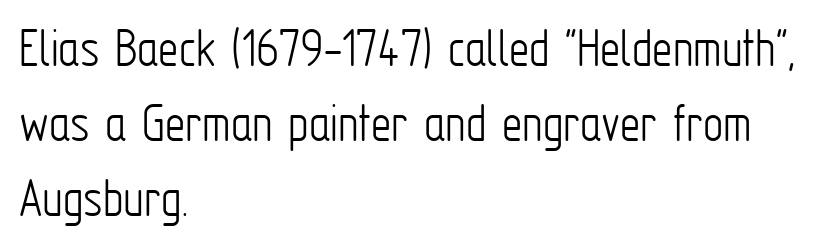
{"serif": "no", "italic": "no", "bold": "no", "weight": "light", "width": "condensed", "stroke_contrast": "low", "x_height": "medium", "monospaced": "no", "underline": "no", "align": "left", "line_spacing": "normal", "line_spacing_ratio": 1.32, "letter_spacing": "normal", "letter_spacing_em": 0.0, "glyph_px": 57}
